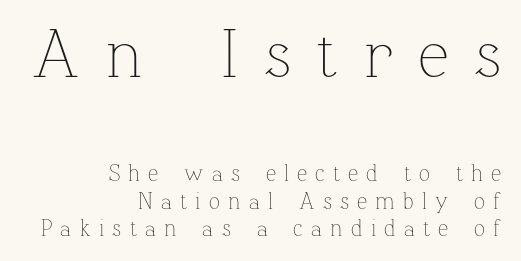
Q: Is the text bold? A: No.
Q: Is the text italic (slanted)? A: No, it is upright.
Q: Is the text underlined? A: No.
Q: How is the paragraph aligned? A: Right-aligned.
Q: Is the spacing between letters normal or unusually wide? A: Unusually wide.
Q: Which block of text is set in a larger size, the first (top) or the second (bottom)? A: The first (top) one.
Q: Width (condensed, normal, or wide)? A: Normal.
Q: Stroke contrast? A: Low.
Q: x-height? A: Medium.
Q: Monospaced? A: No.
